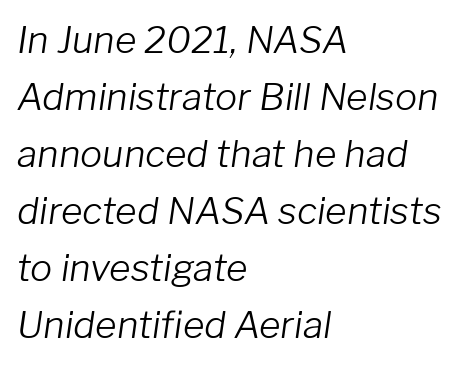
The image shows 37 px light type, italic (leaning right); set left-aligned, normal line spacing (1.54x), normal letter spacing, not underlined; low stroke contrast and a medium x-height.
